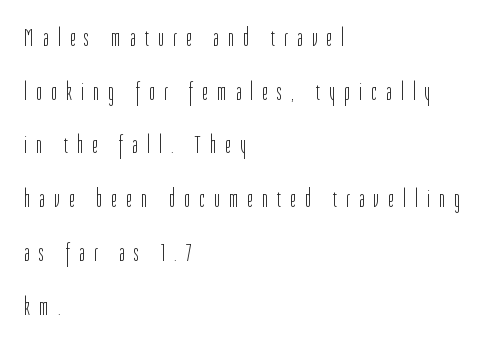
Rows of type keep a wide berth in the vertical direction. Tall strokes in this sample are plumb rather than angled. Stroke mass is kept to a normal reading level or below. The space directly below the letters is spotless. The text block is weighted toward the left margin, trailing off unevenly rightward.
